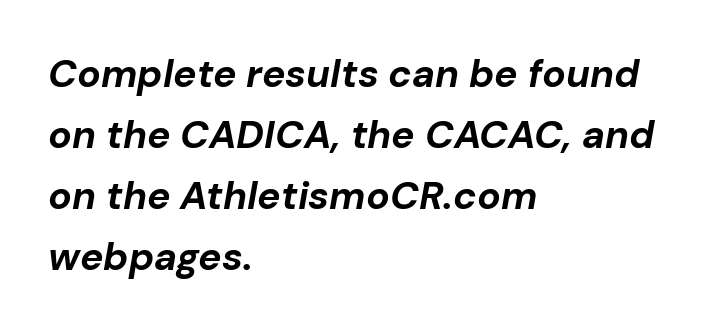
The image shows 39 px bold type, italic (leaning right); set left-aligned, normal line spacing (1.56x), normal letter spacing, not underlined; low stroke contrast and a medium x-height.
